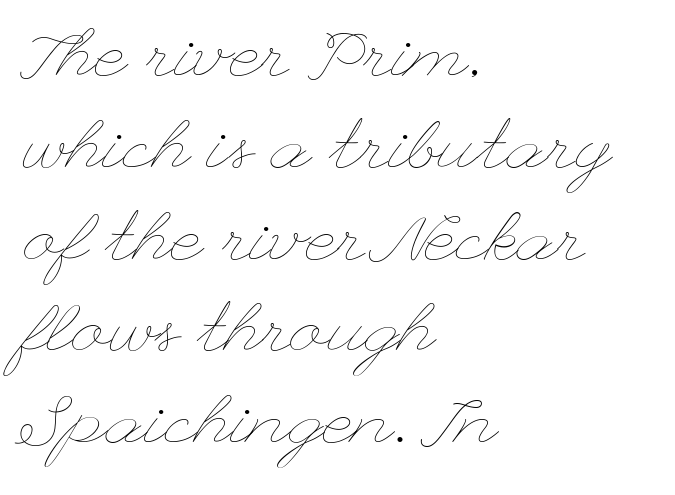
Regarding leading, the lines here are spaced in the standard way. Beneath every word, the page is bare. These lines are set flush left with a ragged right edge. Unbolded letterforms with no extra heft. Here the glyphs are tracked normally, forming tight word shapes.
